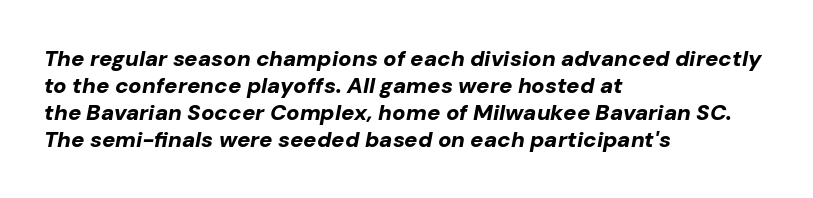
Each row of text sits above clean, open space. Is the letter spacing exaggerated? No — it looks like the ordinary default. Quick note: italic. Reading down the block, your eye returns to a fixed left position each line. Students, this is bold: see how much ink each stroke carries.
